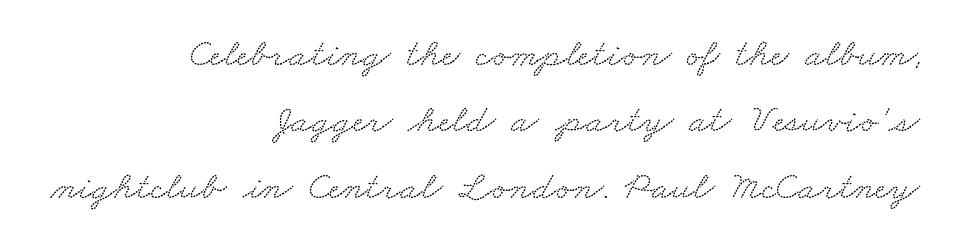
{"serif": "yes", "width": "wide", "stroke_contrast": "low", "x_height": "small", "monospaced": "no", "underline": "no", "align": "right", "line_spacing": "normal", "line_spacing_ratio": 1.66, "letter_spacing": "normal", "letter_spacing_em": 0.0, "glyph_px": 40}
